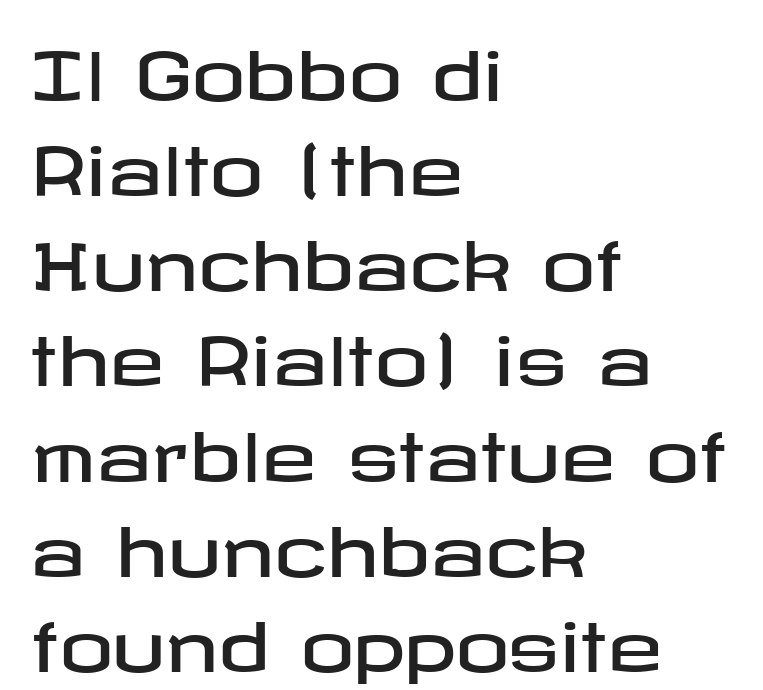
{"serif": "no", "italic": "no", "width": "wide", "stroke_contrast": "low", "x_height": "medium", "underline": "no", "align": "left", "line_spacing": "normal", "line_spacing_ratio": 1.42, "letter_spacing": "normal", "letter_spacing_em": 0.0, "glyph_px": 67}
